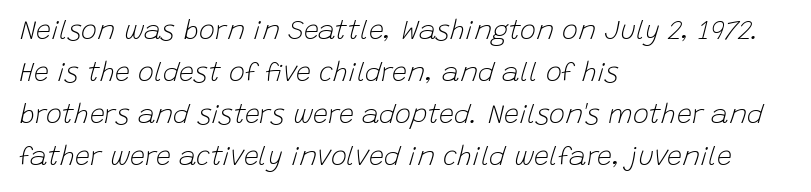
Q: Is the text bold? A: No.
Q: Is the text italic (slanted)? A: Yes, it leans right by about 15 degrees.
Q: Is the text underlined? A: No.
Q: How is the paragraph aligned? A: Left-aligned.
Q: Is the spacing between letters normal or unusually wide? A: Normal.
Q: Is the spacing between lines tight, normal or loose? A: Normal.
